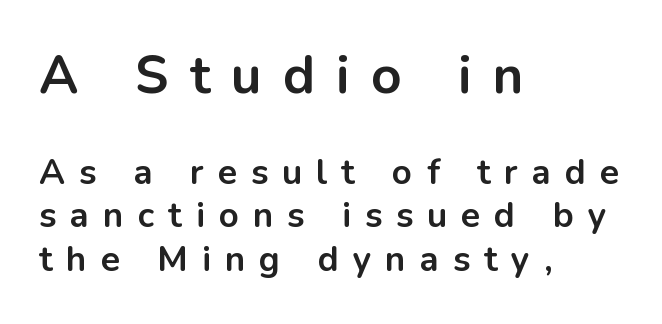
The image shows 53 px bold sans-serif type, upright; set left-aligned, normal line spacing (1.25x), unusually wide letter spacing (+0.4 em), not underlined; the first (top) block is 1.51x larger; low stroke contrast and a medium x-height.
